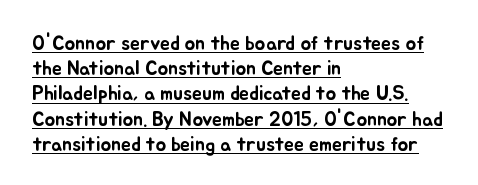
{"italic": "no", "underline": "yes", "align": "left", "line_spacing": "normal", "line_spacing_ratio": 1.26, "letter_spacing": "normal", "letter_spacing_em": 0.0, "glyph_px": 20}
